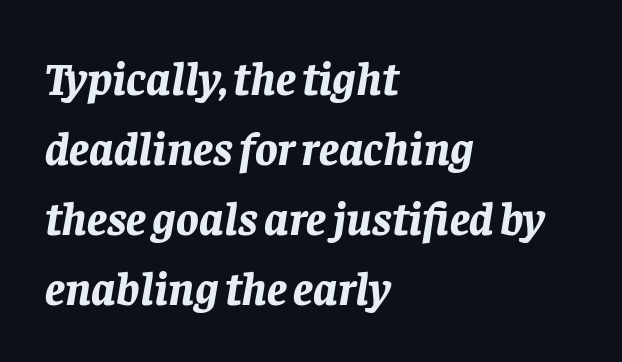
{"italic": "yes", "lean": "right", "slant_degrees": 8, "bold": "yes", "weight": "bold", "width": "normal", "stroke_contrast": "low", "x_height": "large", "monospaced": "no", "underline": "no", "align": "left", "line_spacing": "normal", "line_spacing_ratio": 1.49, "letter_spacing": "normal", "letter_spacing_em": 0.0, "glyph_px": 47}
